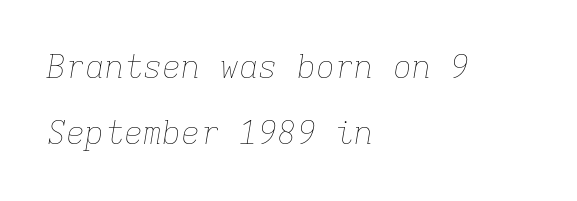
Q: Is the text bold? A: No.
Q: Is the text italic (slanted)? A: Yes, it leans right by about 9 degrees.
Q: Is the text underlined? A: No.
Q: How is the paragraph aligned? A: Left-aligned.
Q: Is the spacing between letters normal or unusually wide? A: Normal.
Q: Is the spacing between lines tight, normal or loose? A: Loose.
Q: Width (condensed, normal, or wide)? A: Normal.
Q: Stroke contrast? A: Low.
Q: x-height? A: Medium.
Q: Monospaced? A: Yes.
